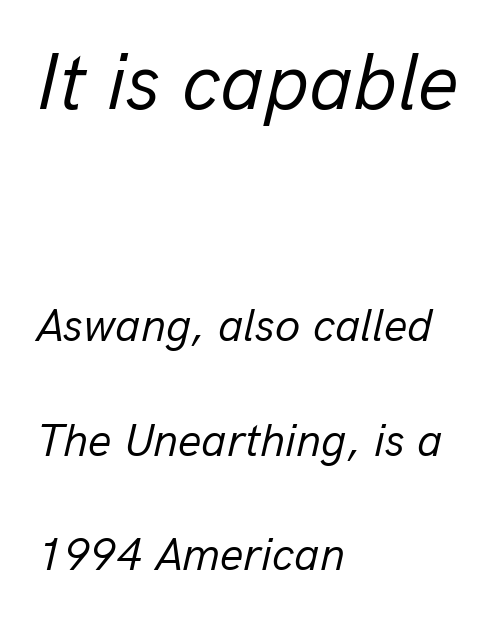
The image shows 80 px regular-weight type, italic (leaning right); set left-aligned, loose line spacing (2.49x), normal letter spacing, not underlined; the first (top) block is 1.74x larger; low stroke contrast and a medium x-height.
